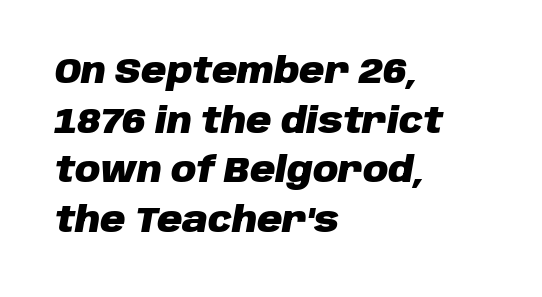
The image shows 35 px heavy type, italic (leaning right); set left-aligned, normal line spacing (1.42x), normal letter spacing, not underlined; low stroke contrast and a large x-height.
